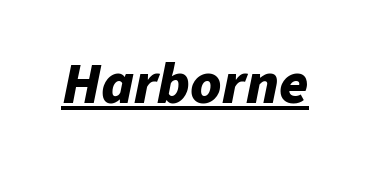
The image shows 59 px bold type, italic (leaning right); set normal letter spacing, underlined; low stroke contrast and a medium x-height.
